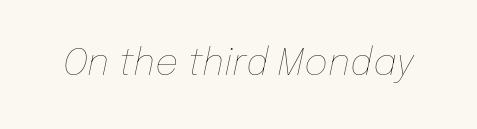
{"italic": "yes", "lean": "right", "slant_degrees": 12, "bold": "no", "weight": "thin", "width": "normal", "stroke_contrast": "low", "x_height": "medium", "monospaced": "no", "underline": "no", "letter_spacing": "normal", "letter_spacing_em": 0.0, "glyph_px": 37}
